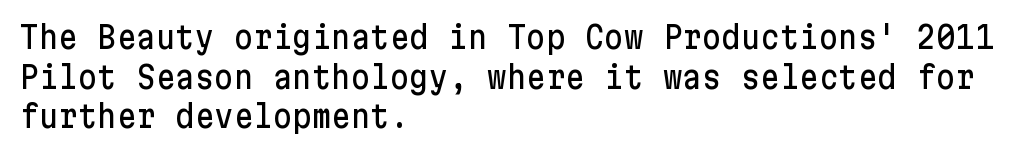
{"serif": "no", "italic": "no", "width": "normal", "stroke_contrast": "low", "x_height": "medium", "underline": "no", "align": "left", "line_spacing": "normal", "line_spacing_ratio": 1.32, "letter_spacing": "normal", "letter_spacing_em": 0.0, "glyph_px": 30}
